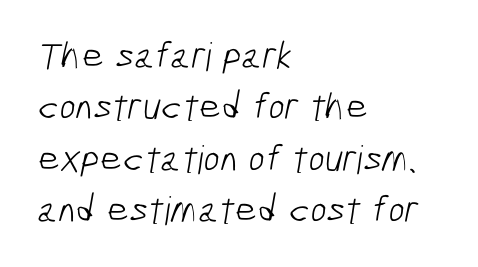
Q: Is the text bold? A: No.
Q: Is the typeface a serif or a sans-serif typeface? A: Sans-serif.
Q: Is the text underlined? A: No.
Q: How is the paragraph aligned? A: Left-aligned.
Q: Is the spacing between letters normal or unusually wide? A: Normal.
Q: Is the spacing between lines tight, normal or loose? A: Normal.
Q: Width (condensed, normal, or wide)? A: Condensed.
Q: Stroke contrast? A: Low.
Q: x-height? A: Medium.
Q: Monospaced? A: No.
